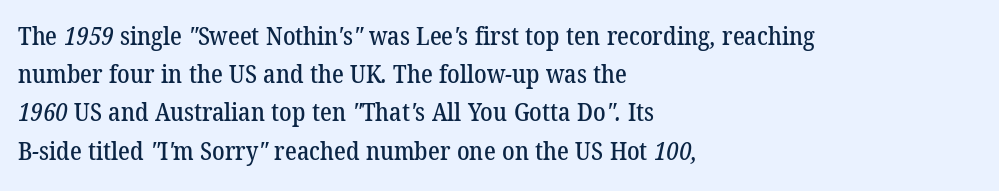
{"underline": "no", "align": "left", "line_spacing": "normal", "line_spacing_ratio": 1.53, "letter_spacing": "normal", "letter_spacing_em": 0.0, "glyph_px": 25}
